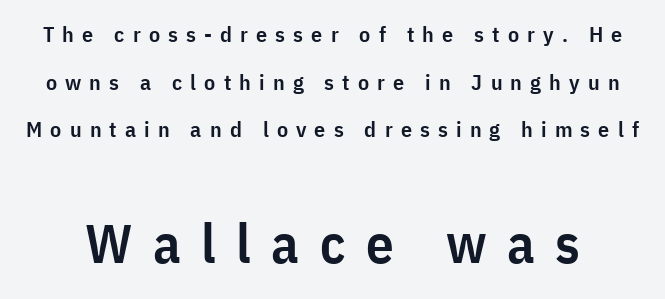
The image shows 55 px semibold, condensed sans-serif type, upright; set loose line spacing (2.17x), unusually wide letter spacing (+0.37 em), not underlined; the second (bottom) block is 2.5x larger; low stroke contrast and a medium x-height.
